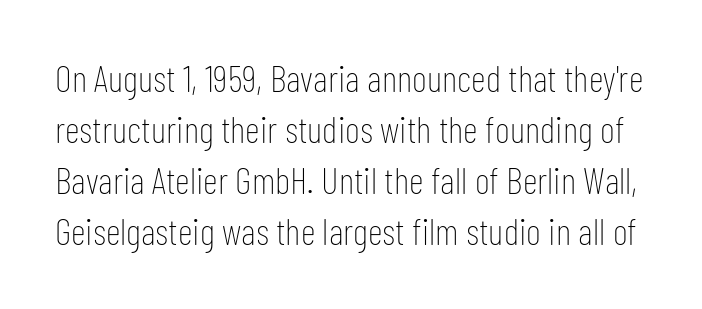
The passage shown stacks its lines at a standard gap. This sample has the flowing, uneven cadence of proportional lettering. The face used here is rendered with its standard letterfit. This sample uses a sans-serif face. Underlining? Definitely not there. The passage shown is not bold in any degree.
